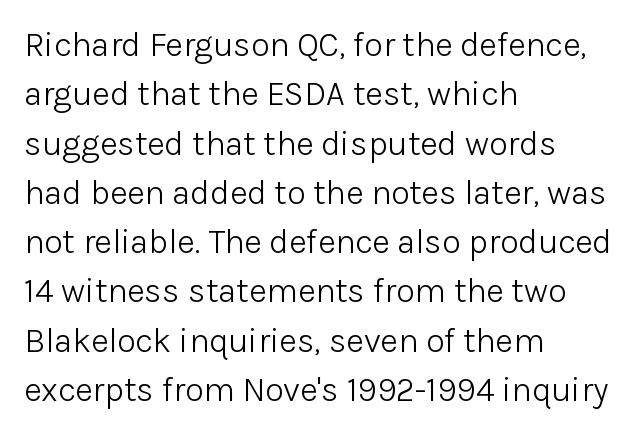
{"serif": "no", "italic": "no", "bold": "no", "weight": "light", "width": "normal", "stroke_contrast": "low", "x_height": "medium", "monospaced": "no", "underline": "no", "align": "left", "line_spacing": "normal", "line_spacing_ratio": 1.45, "letter_spacing": "normal", "letter_spacing_em": 0.0, "glyph_px": 34}
